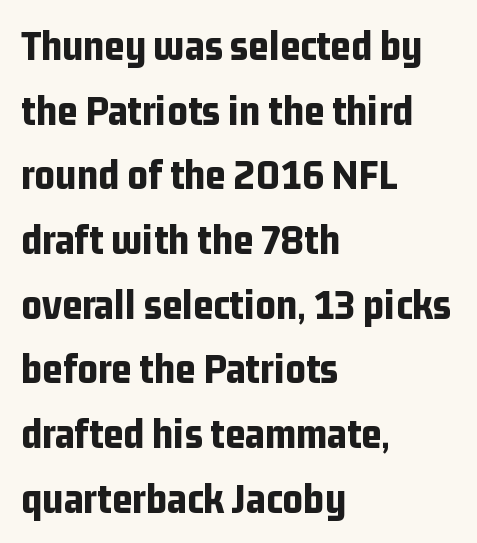
The image shows 44 px bold, condensed sans-serif type, upright; set left-aligned, normal line spacing (1.47x), normal letter spacing, not underlined; low stroke contrast and a medium x-height.
